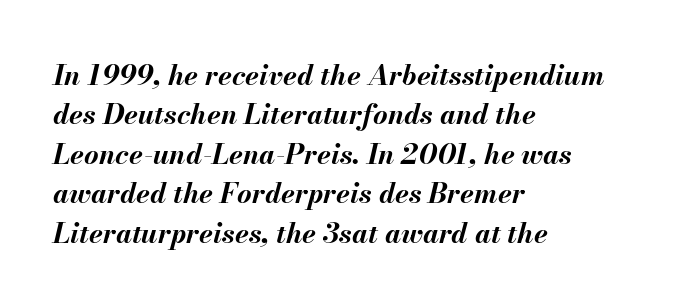
The image shows 28 px bold type, italic (leaning right); set left-aligned, normal line spacing (1.41x), normal letter spacing, not underlined; medium stroke contrast and a small x-height.
